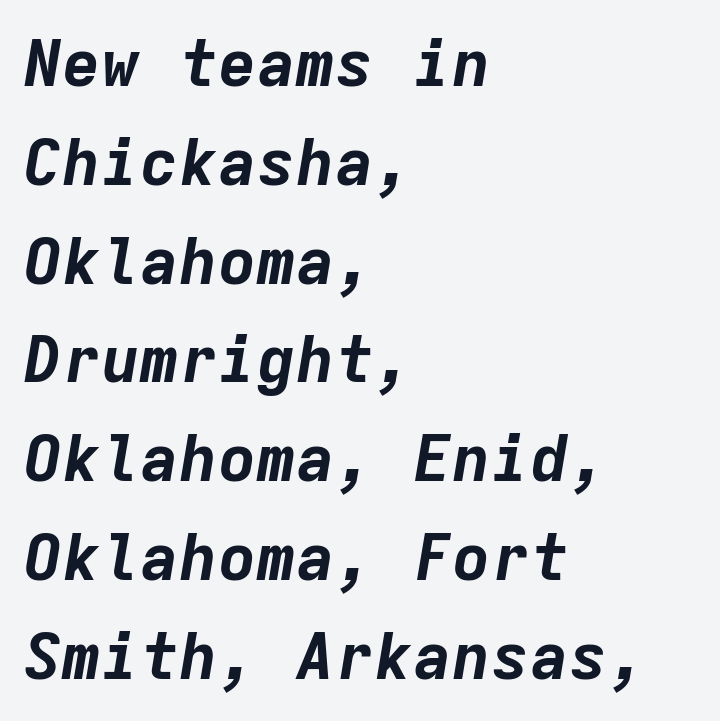
Rule under the text: the space is simply empty. Is the type bold? Yes — the strokes are clearly thick and heavy. The typography opts for an oblique posture over an upright one. Spacing between characters is what you'd get straight out of the box. In CSS terms this would be text-align: left. Is this a fixed-width face? Yes — each glyph sits in an identical cell.
